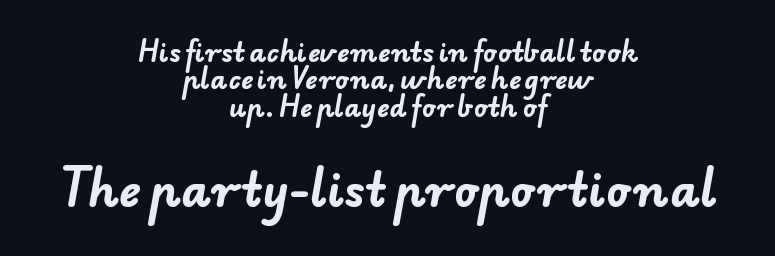
A typesetter would call this proportional, since set widths differ per character. Which chunk is bigger? The second one — the bottom block dwarfs the top. Notice how the passage keeps no hard edge, just a central spine. Characters follow at the spacing the type designer built in.
